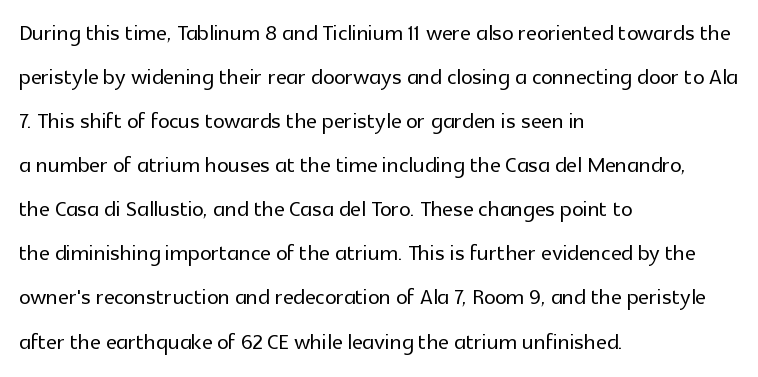
Q: Is the text italic (slanted)? A: No, it is upright.
Q: Is the typeface a serif or a sans-serif typeface? A: Sans-serif.
Q: Is the text underlined? A: No.
Q: How is the paragraph aligned? A: Left-aligned.
Q: Is the spacing between letters normal or unusually wide? A: Normal.
Q: Is the spacing between lines tight, normal or loose? A: Normal.
Q: Width (condensed, normal, or wide)? A: Normal.
Q: x-height? A: Medium.
Q: Monospaced? A: No.
